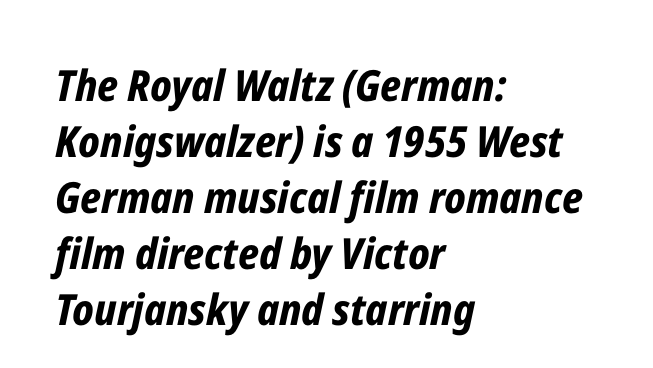
Words float on clear page, feet unadorned. Does the leading feel generous? No, just average. Designer's note — italics engaged. Is this a fixed-width face? No — the glyphs have proportional, varying widths. There is no visible air inserted between adjacent glyphs.
